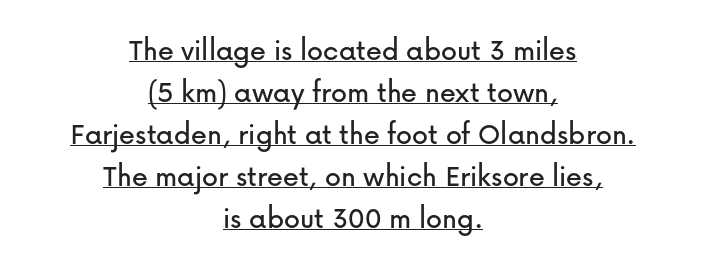
{"serif": "no", "italic": "no", "width": "normal", "stroke_contrast": "low", "x_height": "medium", "monospaced": "no", "underline": "yes", "align": "center", "line_spacing": "normal", "line_spacing_ratio": 1.31, "letter_spacing": "normal", "letter_spacing_em": 0.0, "glyph_px": 32}
